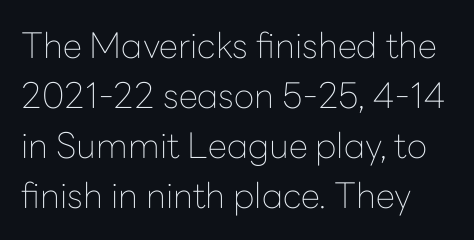
These lines are rendered in a variable-pitch font. Normally led — the rows are evenly, conventionally spaced. These lines were composed using upright roman letters. The rendering keeps characters at their native spacing.
